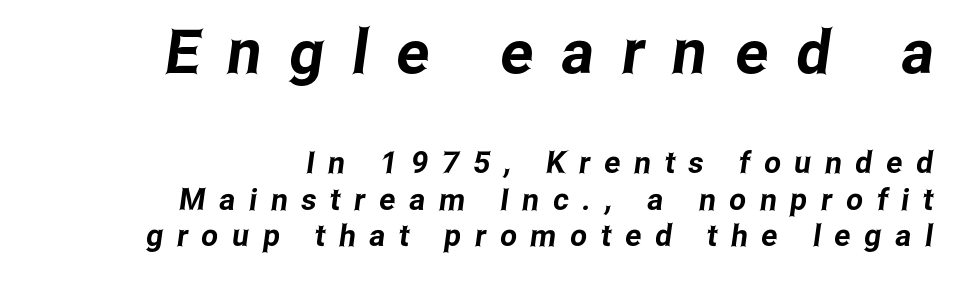
{"serif": "no", "width": "condensed", "stroke_contrast": "low", "x_height": "medium", "monospaced": "no", "underline": "no", "align": "right", "line_spacing_ratio": 1.22, "letter_spacing": "wide", "letter_spacing_em": 0.46, "larger_block": "first", "size_ratio": 2.03, "glyph_px": 61}
